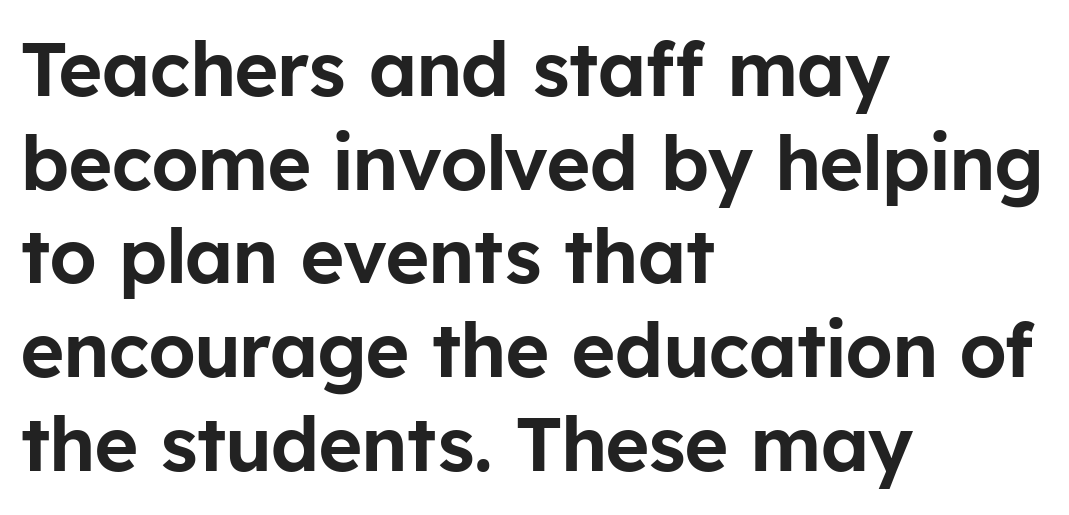
{"serif": "no", "italic": "no", "width": "normal", "stroke_contrast": "low", "x_height": "medium", "monospaced": "no", "underline": "no", "align": "left", "line_spacing": "normal", "line_spacing_ratio": 1.25, "letter_spacing": "normal", "letter_spacing_em": 0.0, "glyph_px": 75}
